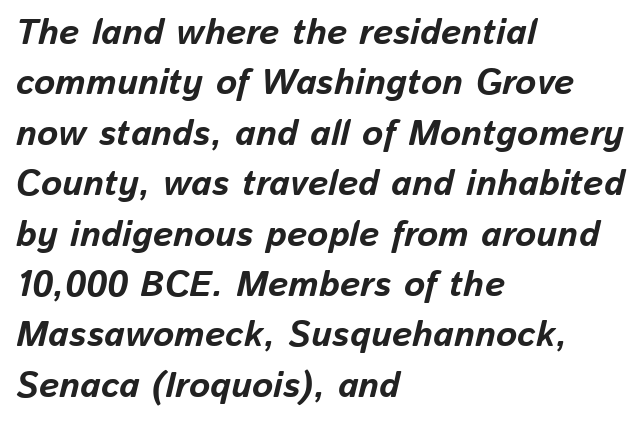
Rendered with sloped, italic letterforms. Heft: maximum for text — a bold. This sample has the flowing, uneven cadence of proportional lettering. Normally led — the rows are evenly, conventionally spaced.
